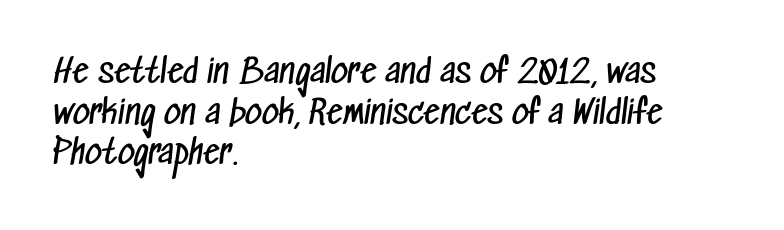
Q: Is the text bold? A: No.
Q: Is the typeface a serif or a sans-serif typeface? A: Sans-serif.
Q: Is the text underlined? A: No.
Q: How is the paragraph aligned? A: Left-aligned.
Q: Is the spacing between letters normal or unusually wide? A: Normal.
Q: Width (condensed, normal, or wide)? A: Condensed.
Q: Stroke contrast? A: Low.
Q: x-height? A: Medium.
Q: Monospaced? A: No.
